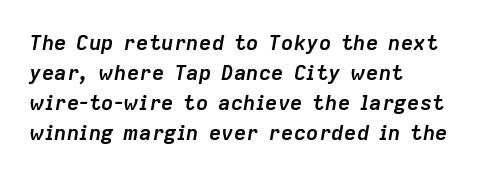
These words are printed bold, with thick strokes throughout. Honestly, there is no underline to notice here at all. These lines are set flush left with a ragged right edge. The glyphs look as if they've been sheared to an angle.
